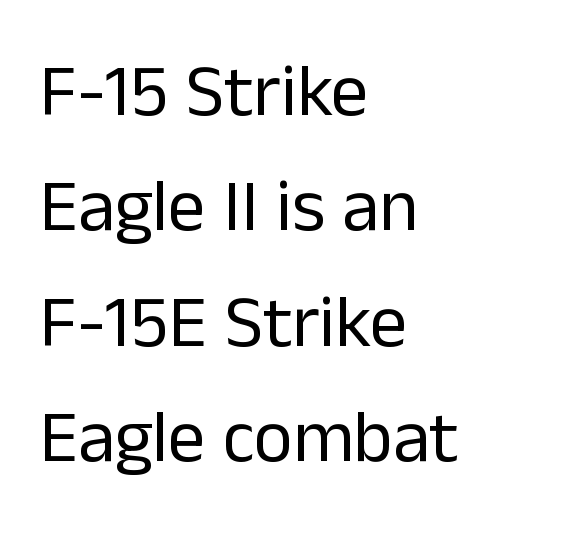
Q: Is the text bold? A: No.
Q: Is the text italic (slanted)? A: No, it is upright.
Q: Is the typeface a serif or a sans-serif typeface? A: Sans-serif.
Q: Is the text underlined? A: No.
Q: How is the paragraph aligned? A: Left-aligned.
Q: Is the spacing between letters normal or unusually wide? A: Normal.
Q: Is the spacing between lines tight, normal or loose? A: Normal.
Q: Width (condensed, normal, or wide)? A: Normal.
Q: Stroke contrast? A: Low.
Q: x-height? A: Medium.
Q: Monospaced? A: No.
